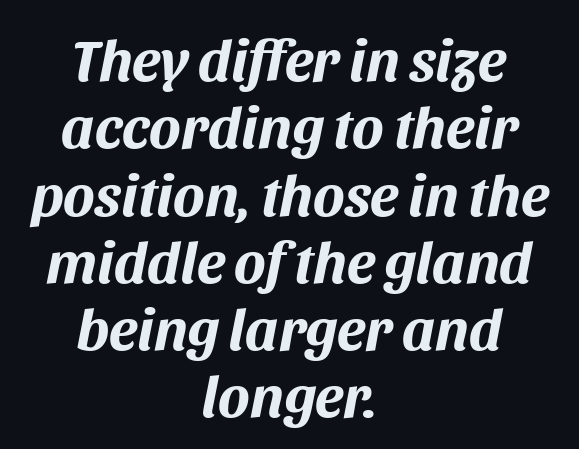
Vertical spacing — tight. How are the letters spaced? Ordinarily, with no added tracking. These lines are rendered in a variable-pitch font. Decoration check: the copy has no underline. Slant detected: the letters are inclined.
